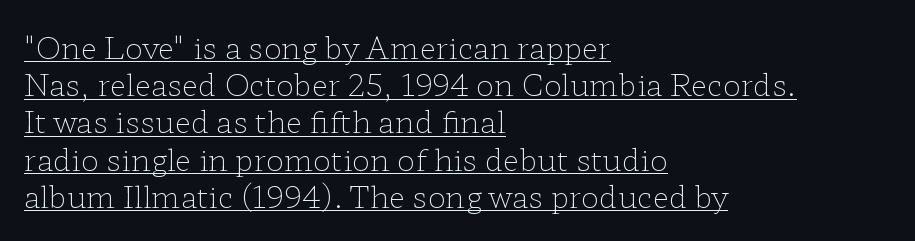
Q: Is the text bold? A: No.
Q: Is the text italic (slanted)? A: No, it is upright.
Q: Is the typeface a serif or a sans-serif typeface? A: Serif.
Q: Is the text underlined? A: Yes.
Q: How is the paragraph aligned? A: Left-aligned.
Q: Is the spacing between letters normal or unusually wide? A: Normal.
Q: Width (condensed, normal, or wide)? A: Wide.
Q: Stroke contrast? A: Low.
Q: x-height? A: Medium.
Q: Monospaced? A: No.
